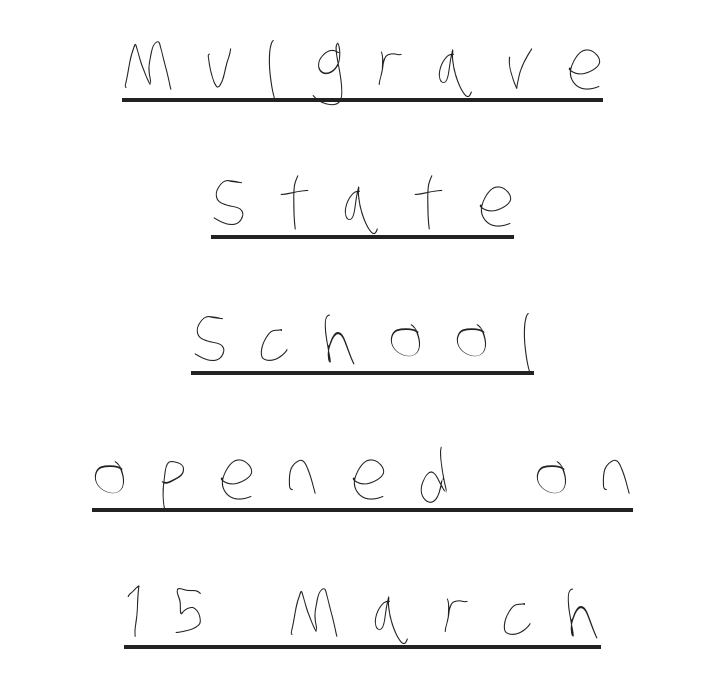
{"bold": "no", "weight": "thin", "width": "condensed", "stroke_contrast": "low", "x_height": "large", "monospaced": "no", "underline": "yes", "align": "center", "line_spacing": "loose", "line_spacing_ratio": 2.01, "letter_spacing": "wide", "letter_spacing_em": 0.46, "glyph_px": 68}
